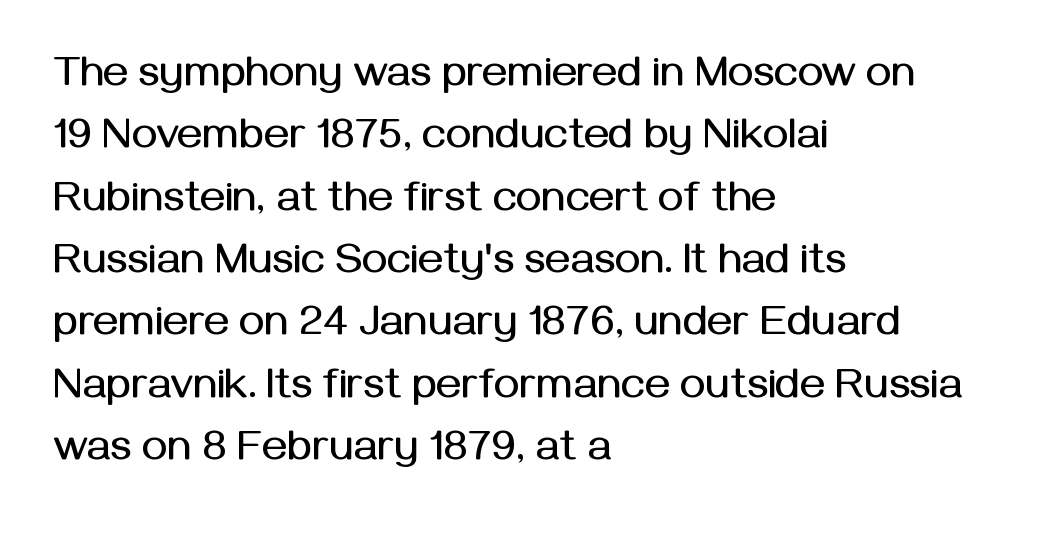
Q: Is the text italic (slanted)? A: No, it is upright.
Q: Is the typeface a serif or a sans-serif typeface? A: Sans-serif.
Q: Is the text underlined? A: No.
Q: How is the paragraph aligned? A: Left-aligned.
Q: Is the spacing between letters normal or unusually wide? A: Normal.
Q: Is the spacing between lines tight, normal or loose? A: Normal.
Q: Width (condensed, normal, or wide)? A: Normal.
Q: Stroke contrast? A: Medium.
Q: x-height? A: Medium.
Q: Monospaced? A: No.
